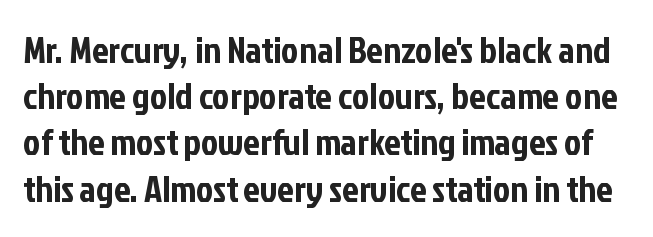
Q: Is the text italic (slanted)? A: No, it is upright.
Q: Is the typeface a serif or a sans-serif typeface? A: Sans-serif.
Q: Is the text underlined? A: No.
Q: Is the spacing between letters normal or unusually wide? A: Normal.
Q: Is the spacing between lines tight, normal or loose? A: Normal.
Q: Width (condensed, normal, or wide)? A: Condensed.
Q: Stroke contrast? A: Low.
Q: x-height? A: Medium.
Q: Monospaced? A: No.
